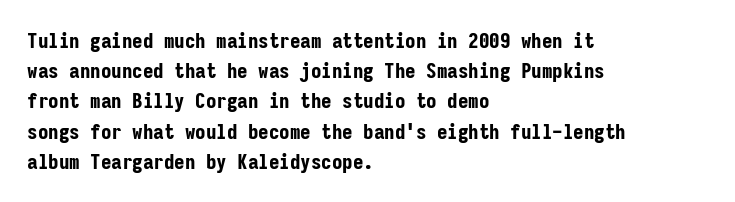
Q: Is the text bold? A: Yes.
Q: Is the text italic (slanted)? A: No, it is upright.
Q: Is the text underlined? A: No.
Q: How is the paragraph aligned? A: Left-aligned.
Q: Is the spacing between letters normal or unusually wide? A: Normal.
Q: Is the spacing between lines tight, normal or loose? A: Normal.
